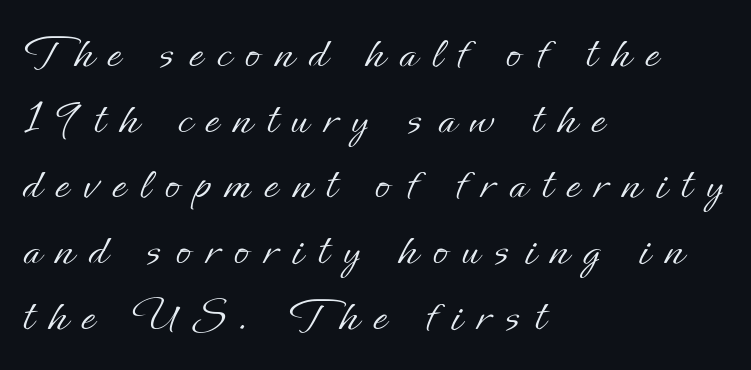
The image shows 49 px light type; set left-aligned, normal line spacing (1.34x), unusually wide letter spacing (+0.3 em), not underlined; low stroke contrast and a small x-height.
